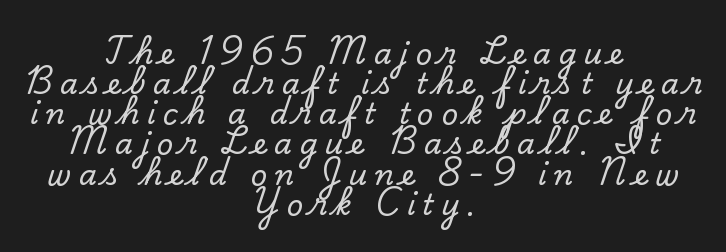
{"serif": "yes", "width": "normal", "stroke_contrast": "low", "x_height": "small", "monospaced": "no", "underline": "no", "align": "center", "line_spacing": "tight", "line_spacing_ratio": 1.04, "letter_spacing": "wide", "letter_spacing_em": 0.25, "glyph_px": 29}
